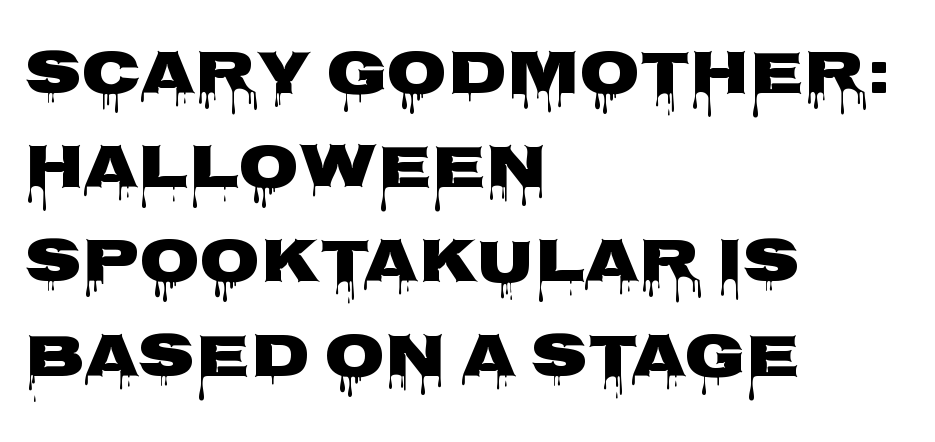
The image shows 62 px wide sans-serif type, upright; set left-aligned, normal line spacing (1.52x), normal letter spacing, not underlined; low stroke contrast and a large x-height.
